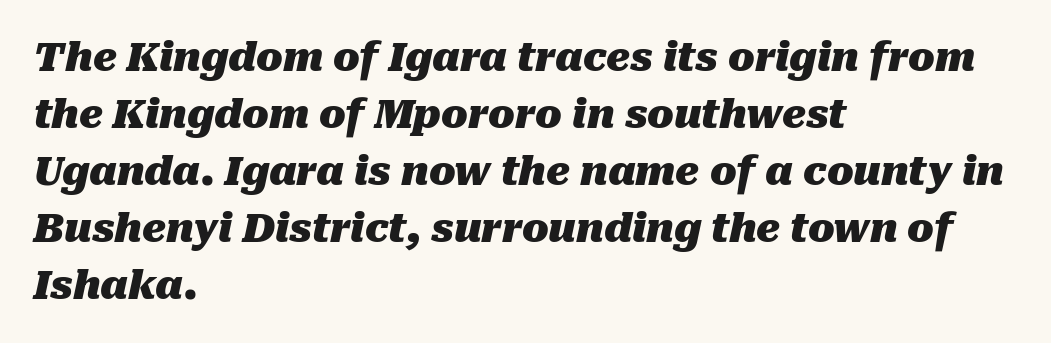
{"italic": "yes", "lean": "right", "slant_degrees": 10, "bold": "yes", "weight": "heavy", "width": "normal", "stroke_contrast": "medium", "x_height": "medium", "monospaced": "no", "underline": "no", "align": "left", "line_spacing": "normal", "line_spacing_ratio": 1.46, "letter_spacing": "normal", "letter_spacing_em": 0.0, "glyph_px": 39}
